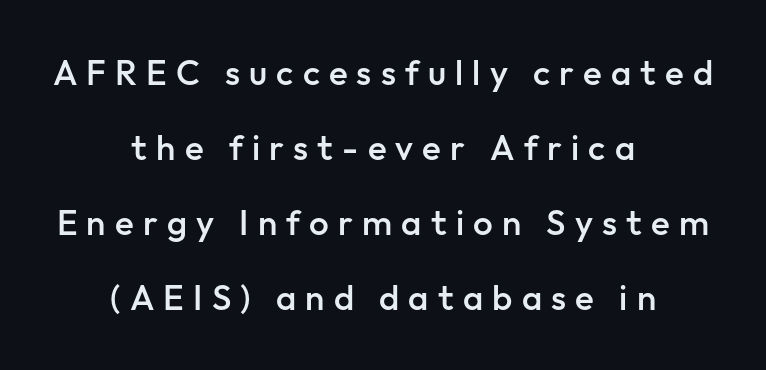
{"serif": "no", "italic": "no", "bold": "semi", "weight": "semibold", "width": "normal", "stroke_contrast": "low", "x_height": "medium", "monospaced": "no", "underline": "no", "align": "center", "line_spacing": "loose", "line_spacing_ratio": 2.14, "letter_spacing": "wide", "letter_spacing_em": 0.26, "glyph_px": 35}
